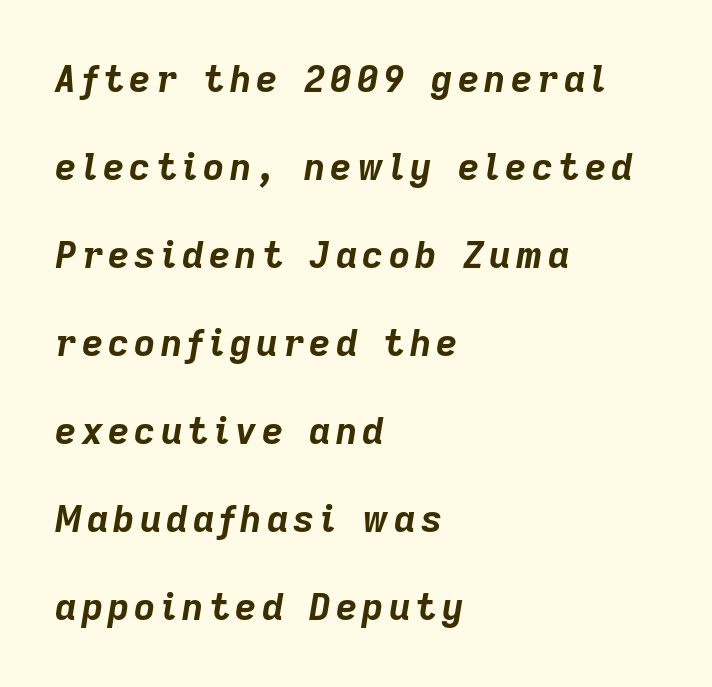
Each row of text sits above clean, open space. Line spacing here is loose. The passage is arranged the way most books set body copy — flush left. The specimen reads as italic at a glance.
